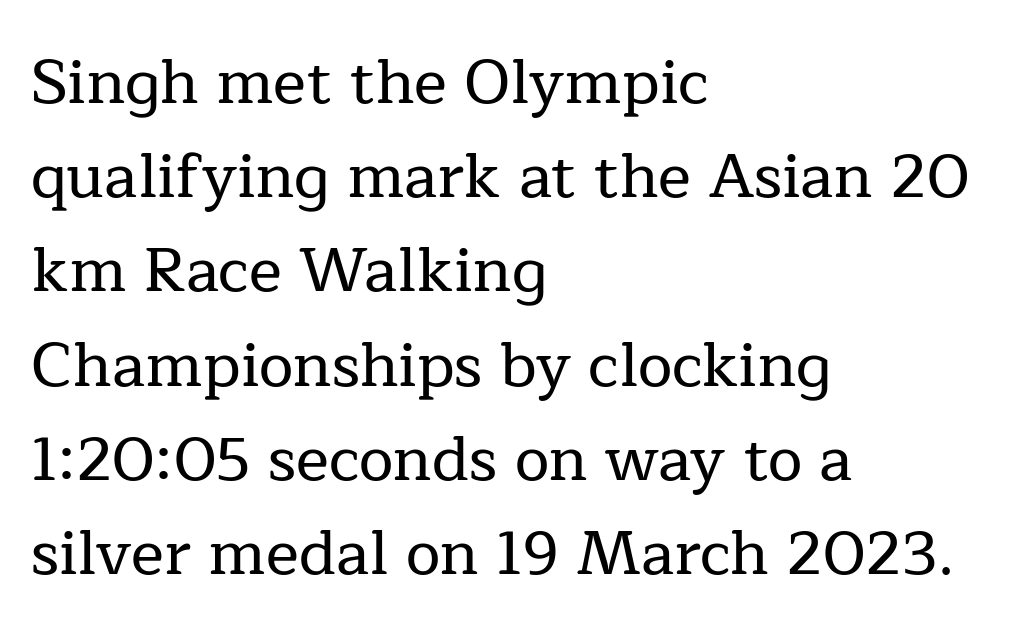
The area under the type is left untouched. Rows of type keep a routine distance in the vertical direction. Standard letterfit; no display-style spreading of the glyphs. Posture: vertical. Serifs: yes, visible at the terminals of the letterforms. Varying glyph widths throughout — classic text-font behaviour.
